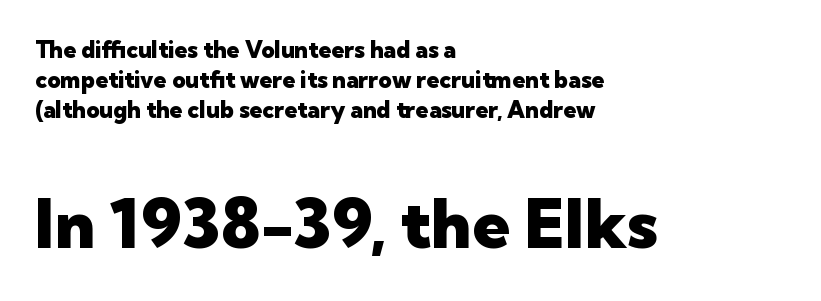
Q: Is the text bold? A: Yes.
Q: Is the text italic (slanted)? A: No, it is upright.
Q: Is the typeface a serif or a sans-serif typeface? A: Sans-serif.
Q: Is the text underlined? A: No.
Q: How is the paragraph aligned? A: Left-aligned.
Q: Is the spacing between letters normal or unusually wide? A: Normal.
Q: Is the spacing between lines tight, normal or loose? A: Normal.
Q: Which block of text is set in a larger size, the first (top) or the second (bottom)? A: The second (bottom) one.
Q: Width (condensed, normal, or wide)? A: Normal.
Q: Stroke contrast? A: Low.
Q: x-height? A: Medium.
Q: Monospaced? A: No.
